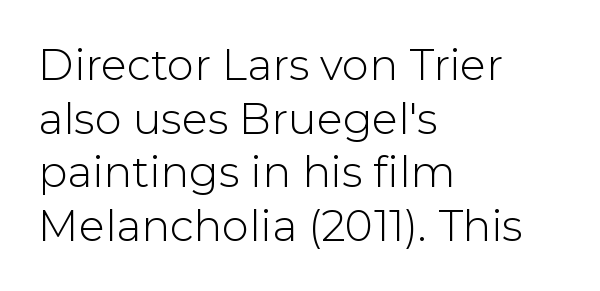
Q: Is the text bold? A: No.
Q: Is the text italic (slanted)? A: No, it is upright.
Q: Is the typeface a serif or a sans-serif typeface? A: Sans-serif.
Q: Is the text underlined? A: No.
Q: How is the paragraph aligned? A: Left-aligned.
Q: Is the spacing between letters normal or unusually wide? A: Normal.
Q: Is the spacing between lines tight, normal or loose? A: Normal.
Q: Width (condensed, normal, or wide)? A: Normal.
Q: Stroke contrast? A: Low.
Q: x-height? A: Medium.
Q: Monospaced? A: No.
